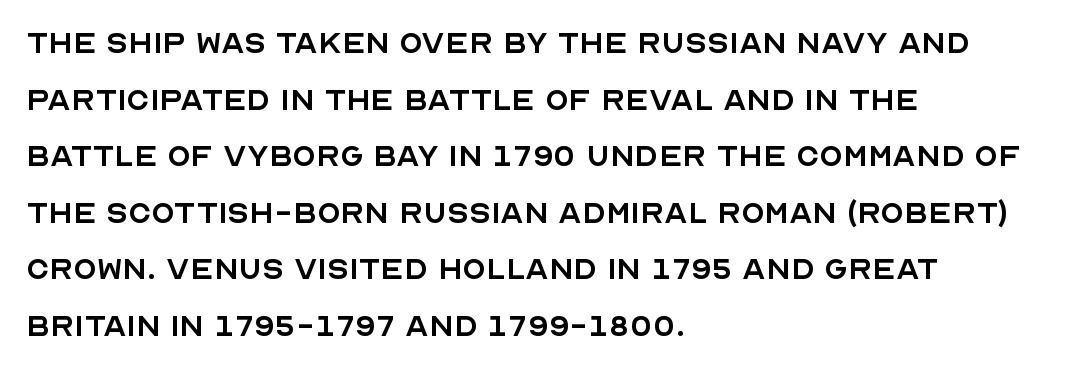
{"serif": "no", "italic": "no", "bold": "no", "weight": "regular", "width": "normal", "x_height": "large", "monospaced": "no", "underline": "no", "align": "left", "line_spacing": "normal", "line_spacing_ratio": 1.49, "letter_spacing": "normal", "letter_spacing_em": 0.0, "glyph_px": 38}
